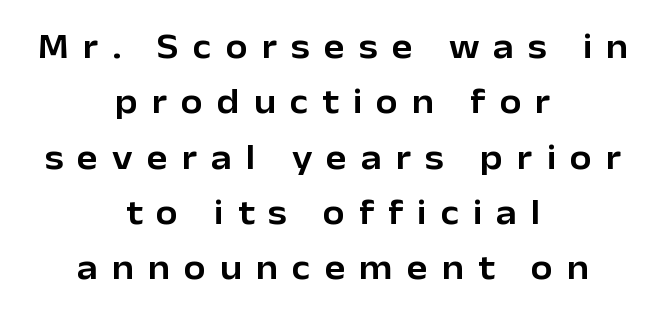
The image shows 35 px sans-serif type, upright; set centered, normal line spacing (1.58x), unusually wide letter spacing (+0.4 em), not underlined; low stroke contrast and a medium x-height.
